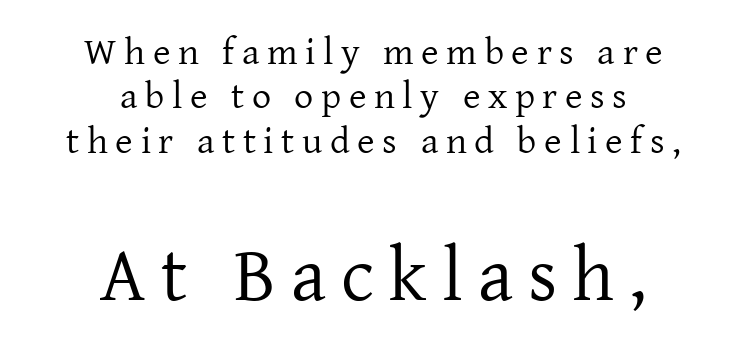
The foot of each line stays bare and open. The letters advance in unequal steps, a hallmark of proportional type. No letter is thick-stroked: the sample isn't bold. If you drew a line through each stem, it would be perfectly vertical.
